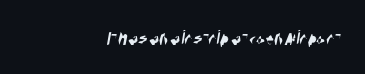
{"underline": "no", "align": "right", "letter_spacing": "normal", "letter_spacing_em": 0.0, "glyph_px": 21}
